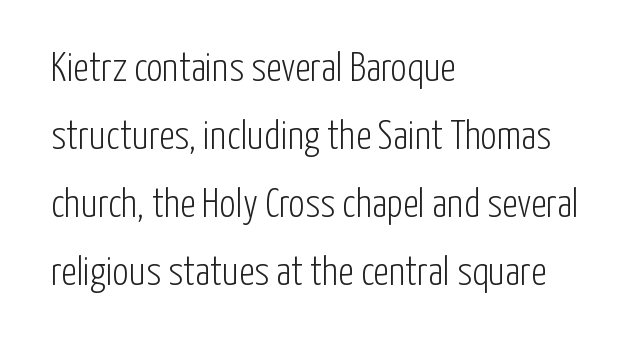
Q: Is the text bold? A: No.
Q: Is the text italic (slanted)? A: No, it is upright.
Q: Is the typeface a serif or a sans-serif typeface? A: Sans-serif.
Q: Is the text underlined? A: No.
Q: How is the paragraph aligned? A: Left-aligned.
Q: Is the spacing between letters normal or unusually wide? A: Normal.
Q: Is the spacing between lines tight, normal or loose? A: Normal.
Q: Width (condensed, normal, or wide)? A: Condensed.
Q: Stroke contrast? A: Low.
Q: x-height? A: Medium.
Q: Monospaced? A: No.
